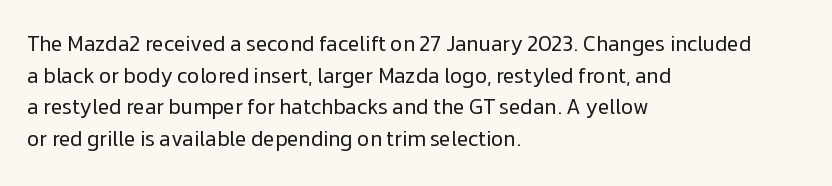
Style check: upright. Leftover space on each line is placed entirely after the last word. The rows are spaced the way most documents space them. The font is comparable to plain body text, perhaps lighter. Honestly, there is no underline to notice here at all. Nobody touched the tracking dial on this one.
